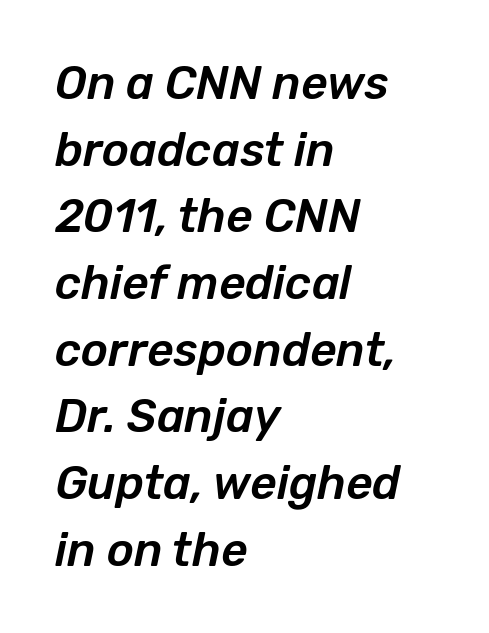
The text carries the slant typical of an italic or oblique font. The words here are not underlined. Does the leading feel generous? No, just average. Honestly, the letter spacing is just normal — you wouldn't notice it. These lines are set flush left with a ragged right edge.
